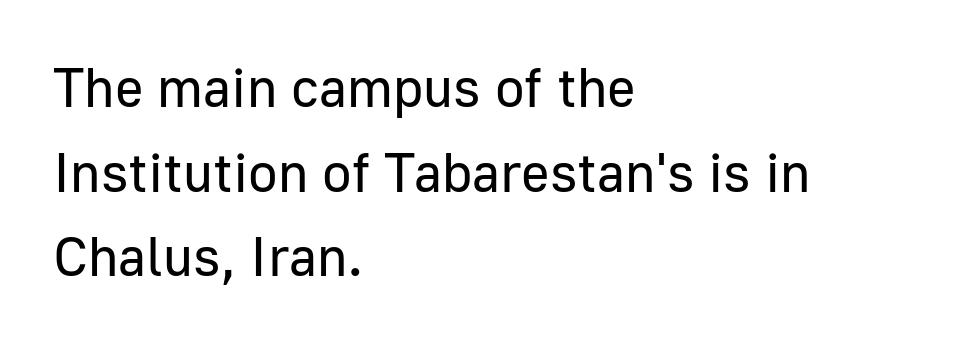
{"serif": "no", "italic": "no", "bold": "no", "weight": "regular", "width": "normal", "stroke_contrast": "low", "x_height": "medium", "monospaced": "no", "underline": "no", "align": "left", "line_spacing": "normal", "line_spacing_ratio": 1.54, "letter_spacing": "normal", "letter_spacing_em": 0.0, "glyph_px": 55}
